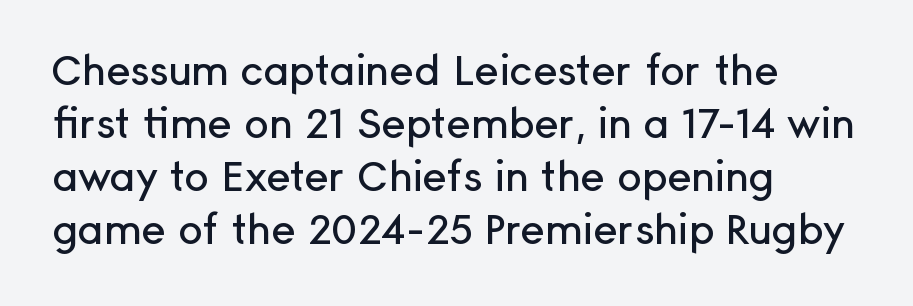
{"serif": "no", "italic": "no", "width": "normal", "stroke_contrast": "low", "x_height": "medium", "monospaced": "no", "underline": "no", "align": "left", "line_spacing": "normal", "line_spacing_ratio": 1.29, "letter_spacing": "normal", "letter_spacing_em": 0.0, "glyph_px": 41}
